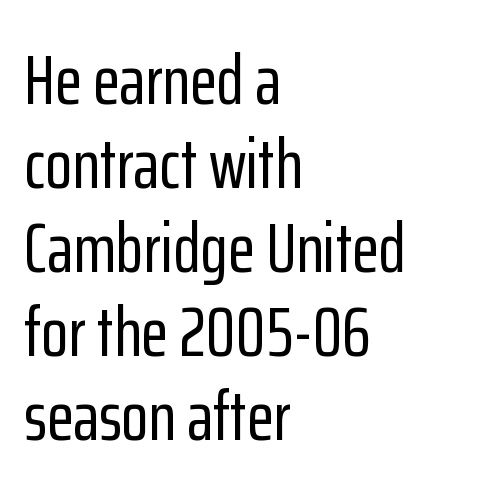
{"serif": "no", "italic": "no", "width": "condensed", "stroke_contrast": "low", "x_height": "medium", "monospaced": "no", "underline": "no", "align": "left", "line_spacing_ratio": 1.2, "letter_spacing": "normal", "letter_spacing_em": 0.0, "glyph_px": 70}
